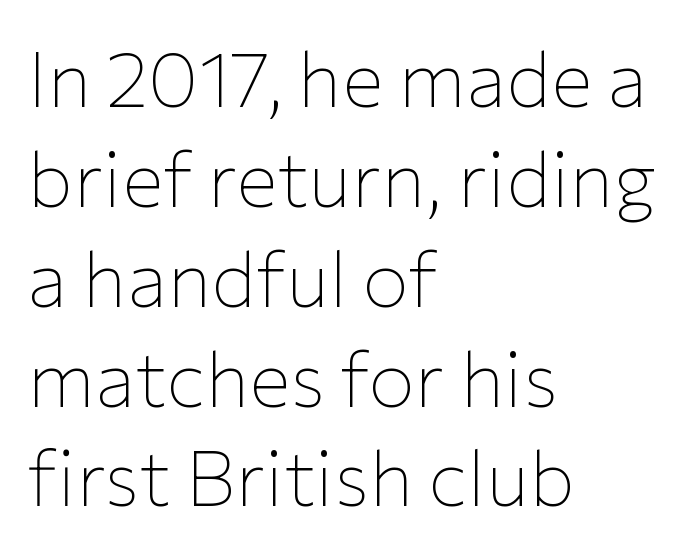
The image shows 78 px thin sans-serif type, upright; set left-aligned, normal line spacing (1.28x), normal letter spacing, not underlined; low stroke contrast and a medium x-height.
